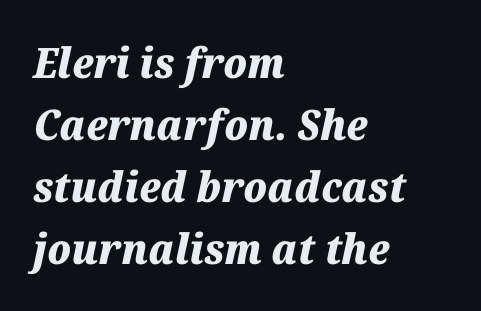
Q: Is the text bold? A: Yes.
Q: Is the text italic (slanted)? A: Yes, it leans right by about 12 degrees.
Q: Is the text underlined? A: No.
Q: How is the paragraph aligned? A: Left-aligned.
Q: Is the spacing between letters normal or unusually wide? A: Normal.
Q: Is the spacing between lines tight, normal or loose? A: Normal.
Q: Width (condensed, normal, or wide)? A: Normal.
Q: Stroke contrast? A: Medium.
Q: x-height? A: Medium.
Q: Monospaced? A: No.
